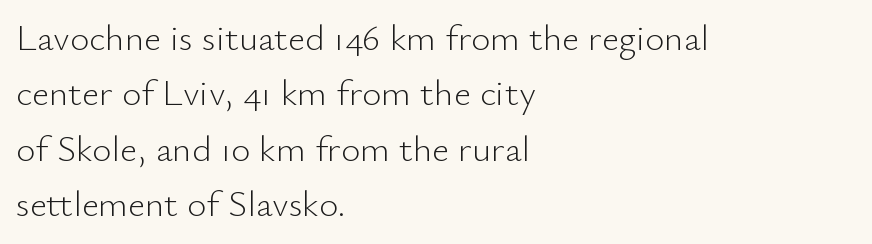
Q: Is the text bold? A: No.
Q: Is the text italic (slanted)? A: No, it is upright.
Q: Is the typeface a serif or a sans-serif typeface? A: Sans-serif.
Q: Is the text underlined? A: No.
Q: How is the paragraph aligned? A: Left-aligned.
Q: Is the spacing between letters normal or unusually wide? A: Normal.
Q: Is the spacing between lines tight, normal or loose? A: Normal.
Q: Width (condensed, normal, or wide)? A: Normal.
Q: Stroke contrast? A: Low.
Q: x-height? A: Small.
Q: Monospaced? A: No.
